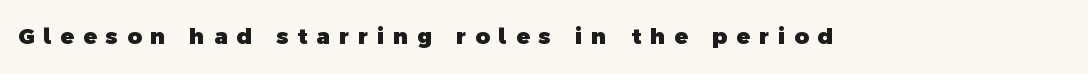
{"bold": "yes", "underline": "no", "letter_spacing": "wide", "letter_spacing_em": 0.41, "glyph_px": 22}
